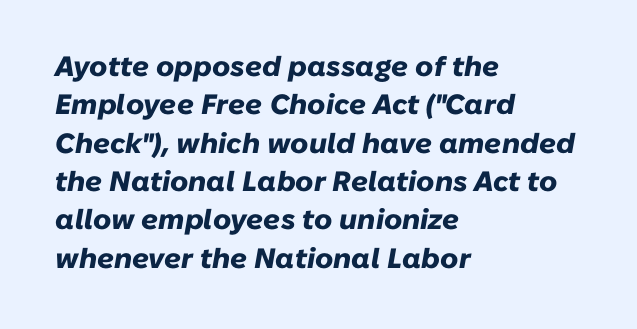
The image shows 28 px heavy type, italic (leaning right); set left-aligned, normal line spacing (1.37x), normal letter spacing, not underlined; low stroke contrast and a medium x-height.
